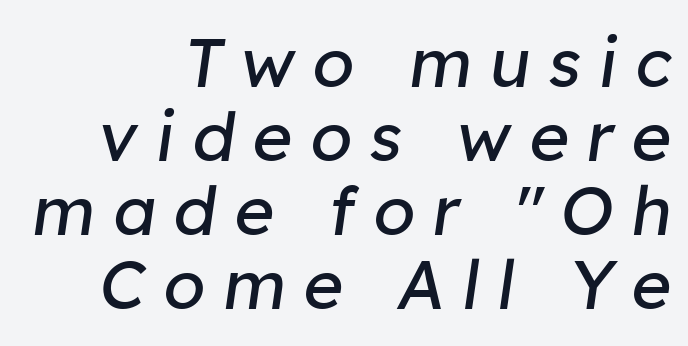
{"italic": "yes", "lean": "right", "slant_degrees": 8, "bold": "no", "weight": "regular", "width": "normal", "stroke_contrast": "low", "x_height": "medium", "monospaced": "no", "underline": "no", "align": "right", "line_spacing": "tight", "line_spacing_ratio": 1.09, "letter_spacing": "wide", "letter_spacing_em": 0.26, "glyph_px": 68}
